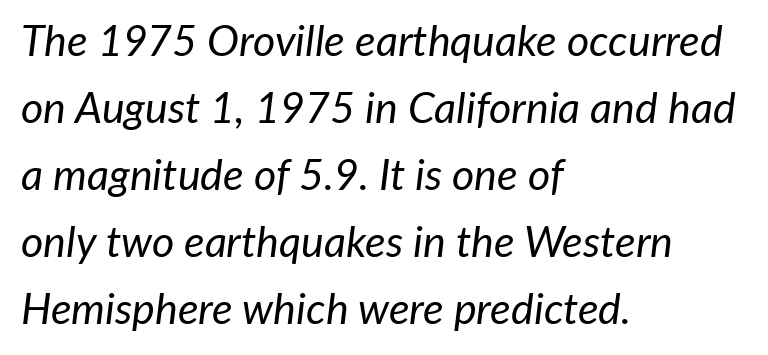
The image shows 43 px regular-weight type, italic (leaning right); set left-aligned, normal line spacing (1.56x), normal letter spacing, not underlined; low stroke contrast and a medium x-height.
